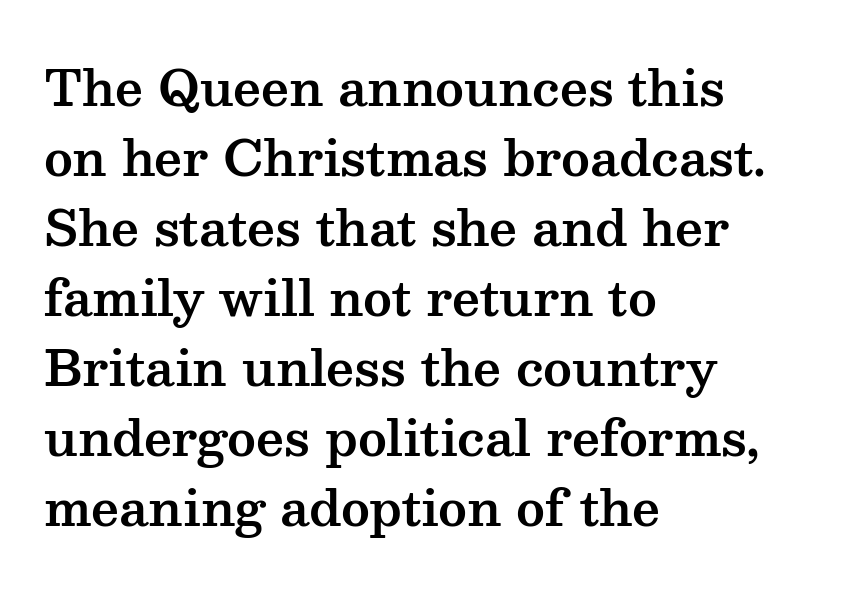
The string is rendered with underlining switched off. Does the leading feel generous? No, just average. This is serif lettering, the kind often seen in printed books. The rag falls on the right side of this text block. The letters advance in unequal steps, a hallmark of proportional type.
